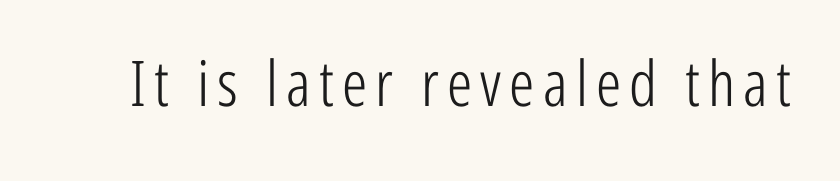
Q: Is the text bold? A: No.
Q: Is the text italic (slanted)? A: No, it is upright.
Q: Is the typeface a serif or a sans-serif typeface? A: Sans-serif.
Q: Is the text underlined? A: No.
Q: Width (condensed, normal, or wide)? A: Condensed.
Q: Stroke contrast? A: Low.
Q: x-height? A: Medium.
Q: Monospaced? A: No.
